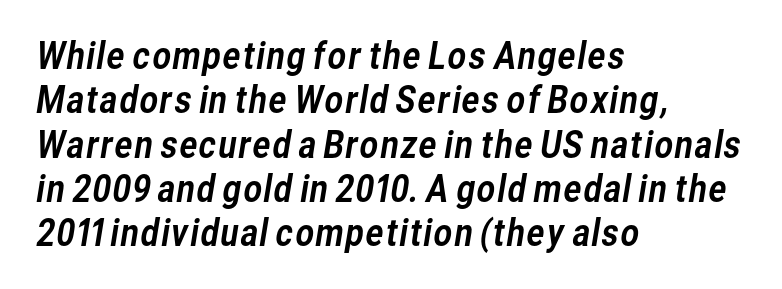
Q: Is the typeface a serif or a sans-serif typeface? A: Sans-serif.
Q: Is the text underlined? A: No.
Q: How is the paragraph aligned? A: Left-aligned.
Q: Is the spacing between letters normal or unusually wide? A: Normal.
Q: Width (condensed, normal, or wide)? A: Normal.
Q: Stroke contrast? A: Low.
Q: x-height? A: Medium.
Q: Monospaced? A: No.
